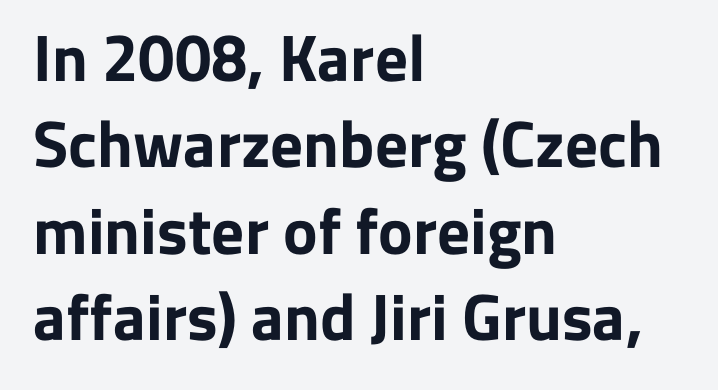
Is this a fixed-width face? No — the glyphs have proportional, varying widths. There is no visible air inserted between adjacent glyphs. Set as a true bold cut, around the 700 mark. Any mark beneath the type? The region is blank. Unlike italic type, these characters show no tilt at all. The text was rendered using a sans face with plain stroke endings.
